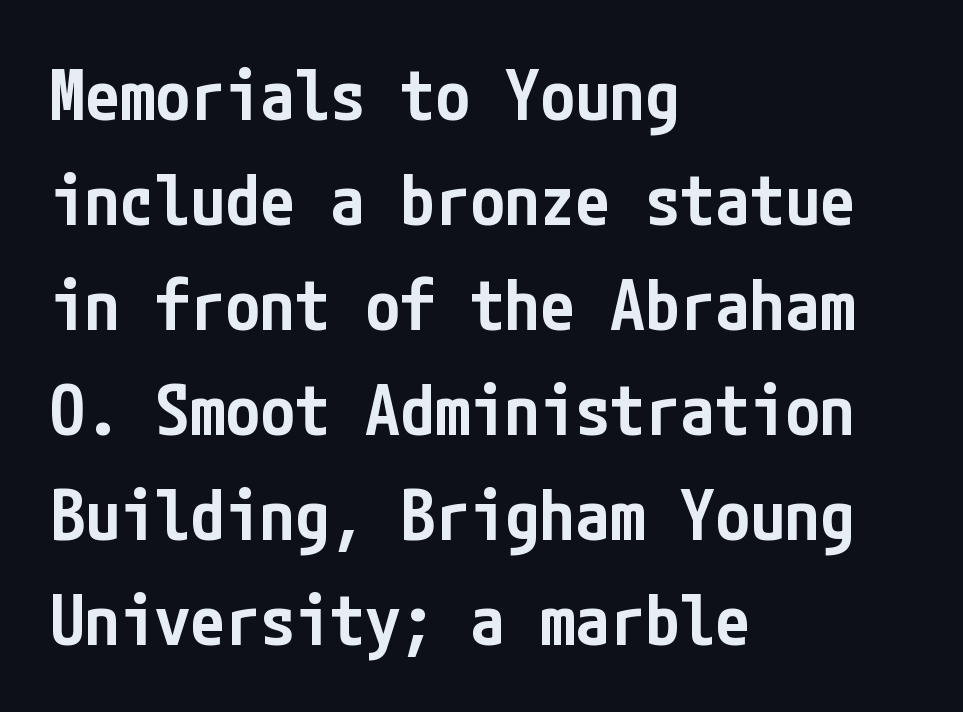
No feet cap the strokes, marking this as sans-serif type. Each line starts at the same left margin while the right side varies. This sample uses an upright cut, with every glyph sitting square on the baseline. The tracking reads as untouched default to a designer's eye. Letters rest on an invisible, unmarked baseline. What's the leading like? Ordinary, nothing unusual.
